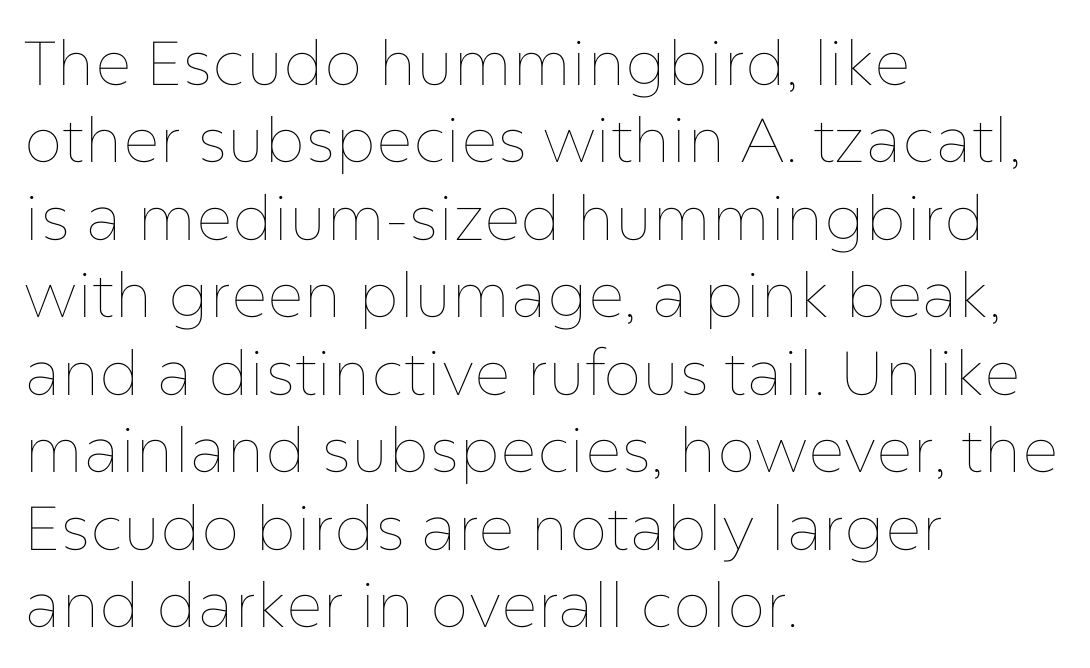
Whoever set this chose a conventional vertical rhythm. Only glyphs here, with clear space below each row. Quick note: not italic, upright. Weight: regular or lighter. Do the characters align in a grid? No, the font is proportional.
